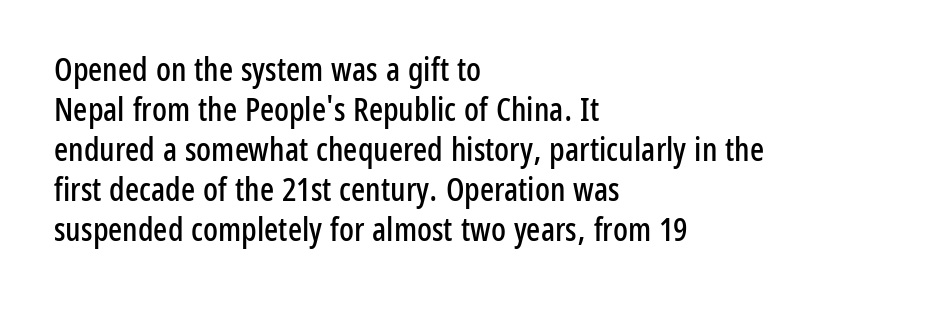
Q: Is the text italic (slanted)? A: No, it is upright.
Q: Is the typeface a serif or a sans-serif typeface? A: Sans-serif.
Q: Is the text underlined? A: No.
Q: How is the paragraph aligned? A: Left-aligned.
Q: Is the spacing between letters normal or unusually wide? A: Normal.
Q: Width (condensed, normal, or wide)? A: Condensed.
Q: Stroke contrast? A: Low.
Q: x-height? A: Medium.
Q: Monospaced? A: No.
